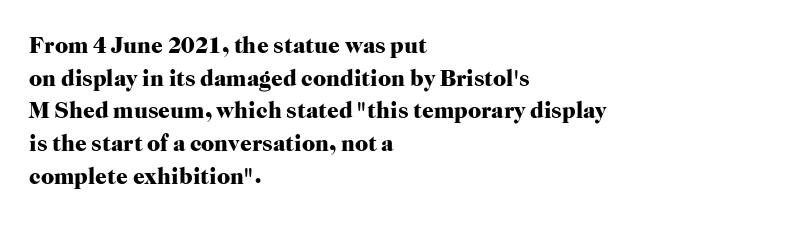
Q: Is the text bold? A: Yes.
Q: Is the text italic (slanted)? A: No, it is upright.
Q: Is the text underlined? A: No.
Q: How is the paragraph aligned? A: Left-aligned.
Q: Is the spacing between letters normal or unusually wide? A: Normal.
Q: Is the spacing between lines tight, normal or loose? A: Normal.
